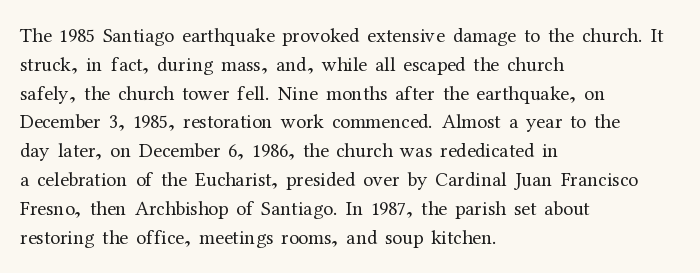
Vertical strokes here are truly vertical. The typesetting does not lean heavy: it is not bold. These lines keep a tight, regular rhythm from letter to letter. Anything drawn beneath the words? Only blank space. The designer left line spacing at the default. Caption: multi-line text, flush left, ragged right.
